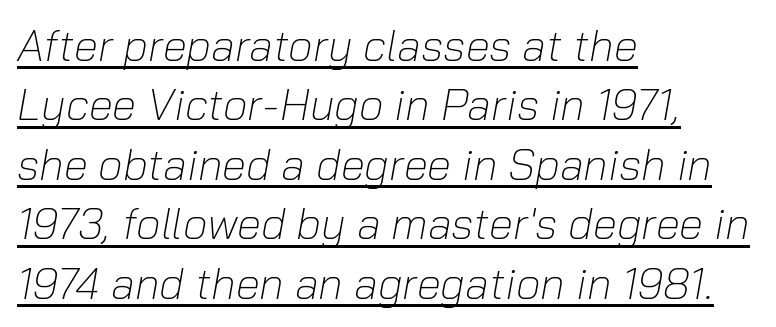
{"italic": "yes", "lean": "right", "slant_degrees": 10, "bold": "no", "weight": "light", "width": "normal", "stroke_contrast": "low", "x_height": "medium", "monospaced": "no", "underline": "yes", "align": "left", "line_spacing": "normal", "line_spacing_ratio": 1.35, "letter_spacing": "normal", "letter_spacing_em": 0.0, "glyph_px": 44}
